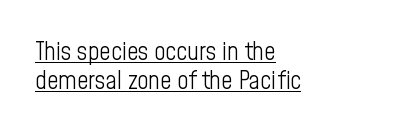
Honestly, the underline is the first thing you notice here. Each word holds together tightly as a unit, with standard inter-letter gaps. Casual observation: everything's shoved over to the left. Is there any slant? The stems are plumb. Is the stroke heavy? The answer is a plain regular-or-lighter.
